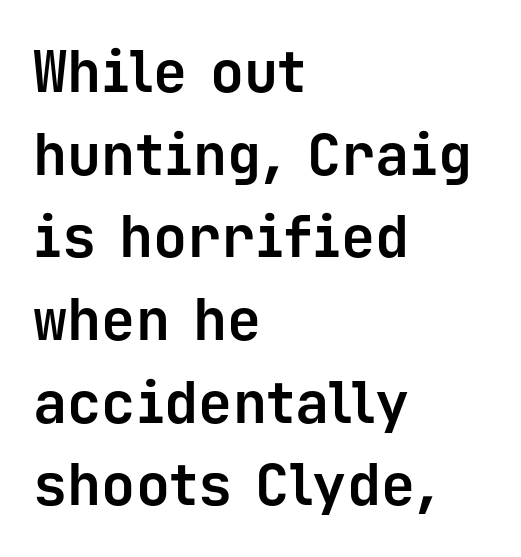
You could call the tracking neutral — neither tight nor loose. Here the designer chose a console-style face with uniform glyph widths. Nope, no serifs anywhere on these letters. The words here are not underlined.
